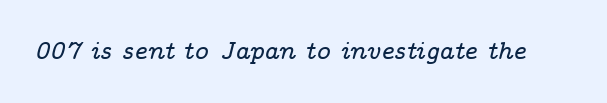
The image shows 24 px text type, italic (leaning right); set normal letter spacing, not underlined.
